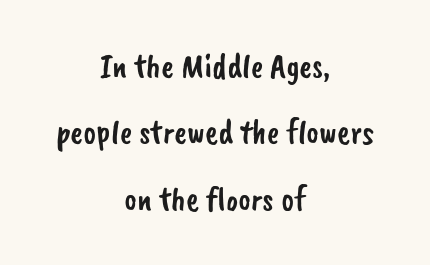
{"serif": "no", "width": "normal", "stroke_contrast": "low", "x_height": "small", "monospaced": "no", "underline": "no", "align": "center", "line_spacing": "loose", "line_spacing_ratio": 1.95, "letter_spacing": "normal", "letter_spacing_em": 0.0, "glyph_px": 34}
